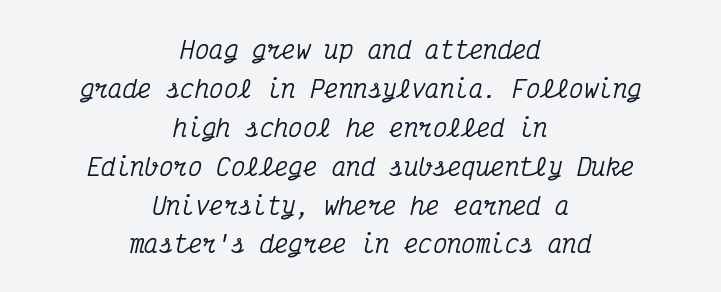
Q: Is the text italic (slanted)? A: Yes, it leans right by about 12 degrees.
Q: Is the text underlined? A: No.
Q: How is the paragraph aligned? A: Centered.
Q: Is the spacing between letters normal or unusually wide? A: Normal.
Q: Is the spacing between lines tight, normal or loose? A: Normal.
